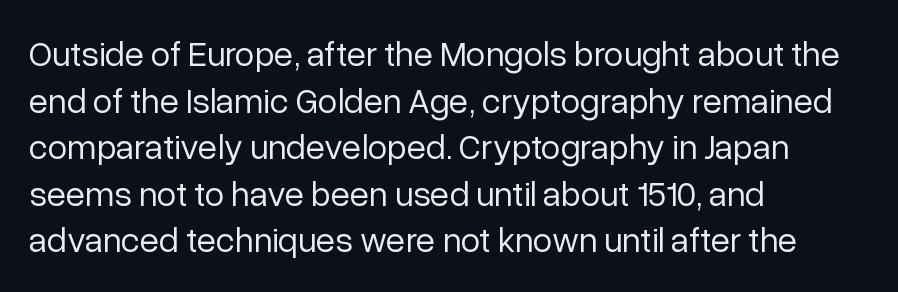
Q: Is the text bold? A: No.
Q: Is the text italic (slanted)? A: No, it is upright.
Q: Is the typeface a serif or a sans-serif typeface? A: Sans-serif.
Q: Is the text underlined? A: No.
Q: How is the paragraph aligned? A: Left-aligned.
Q: Is the spacing between letters normal or unusually wide? A: Normal.
Q: Is the spacing between lines tight, normal or loose? A: Normal.
Q: Width (condensed, normal, or wide)? A: Normal.
Q: Stroke contrast? A: Low.
Q: x-height? A: Medium.
Q: Monospaced? A: No.
